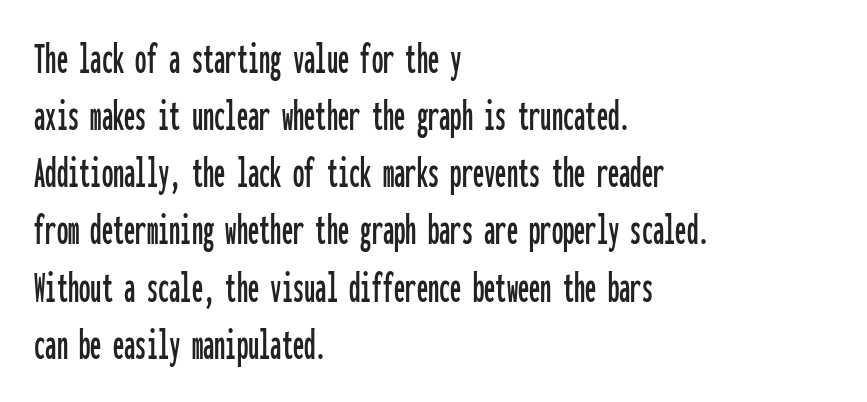
The image shows 45 px condensed sans-serif type, upright, monospaced; set left-aligned, normal line spacing (1.27x), normal letter spacing, not underlined; low stroke contrast and a medium x-height.
